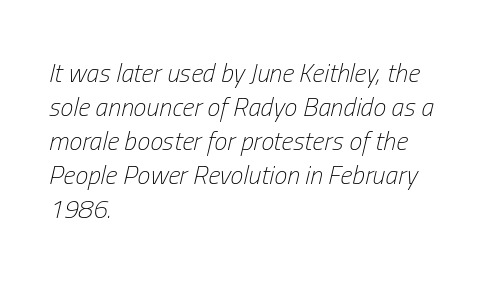
Q: Is the text bold? A: No.
Q: Is the text italic (slanted)? A: Yes, it leans right by about 13 degrees.
Q: Is the text underlined? A: No.
Q: How is the paragraph aligned? A: Left-aligned.
Q: Is the spacing between letters normal or unusually wide? A: Normal.
Q: Is the spacing between lines tight, normal or loose? A: Normal.
